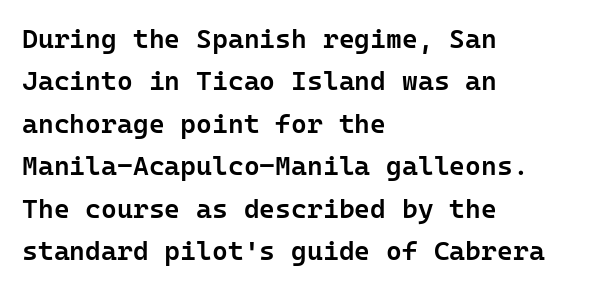
The image shows 27 px text type, upright; set left-aligned, normal line spacing (1.57x), normal letter spacing, not underlined.
